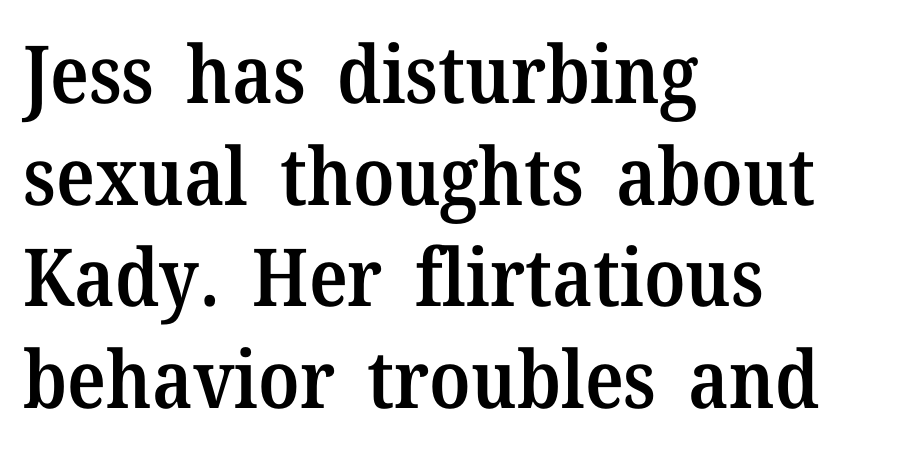
{"serif": "yes", "italic": "no", "bold": "semi", "weight": "semibold", "width": "normal", "stroke_contrast": "medium", "x_height": "medium", "monospaced": "no", "underline": "no", "align": "left", "line_spacing": "normal", "line_spacing_ratio": 1.27, "letter_spacing": "normal", "letter_spacing_em": 0.0, "glyph_px": 80}
